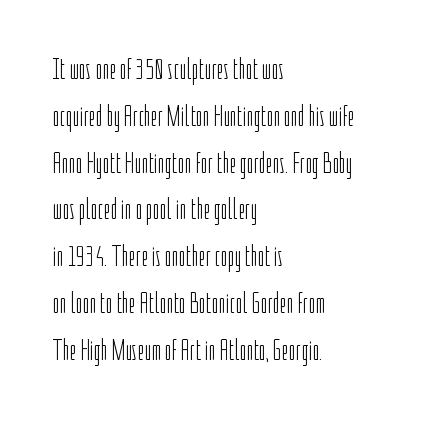
Q: Is the text bold? A: No.
Q: Is the text italic (slanted)? A: No, it is upright.
Q: Is the typeface a serif or a sans-serif typeface? A: Sans-serif.
Q: Is the text underlined? A: No.
Q: How is the paragraph aligned? A: Left-aligned.
Q: Is the spacing between letters normal or unusually wide? A: Normal.
Q: Is the spacing between lines tight, normal or loose? A: Normal.
Q: Width (condensed, normal, or wide)? A: Condensed.
Q: Stroke contrast? A: Low.
Q: x-height? A: Medium.
Q: Monospaced? A: No.
